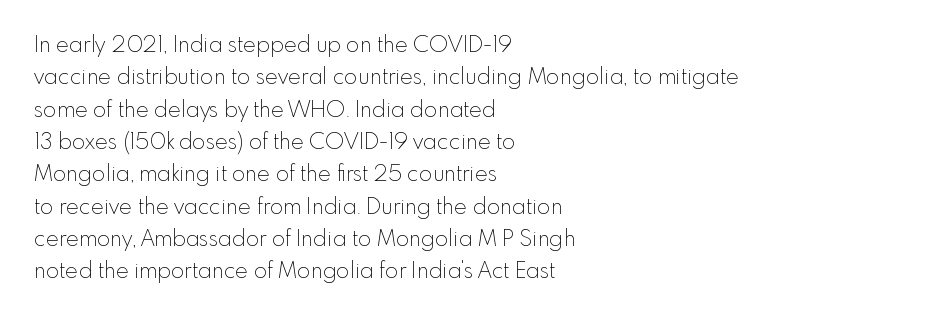
Does extra space separate the letters? No, they use regular spacing. Compared with a typical body face, this is equally light or lighter still. Casual observation: everything's shoved over to the left. This sample keeps an unexceptional amount of space between lines.
